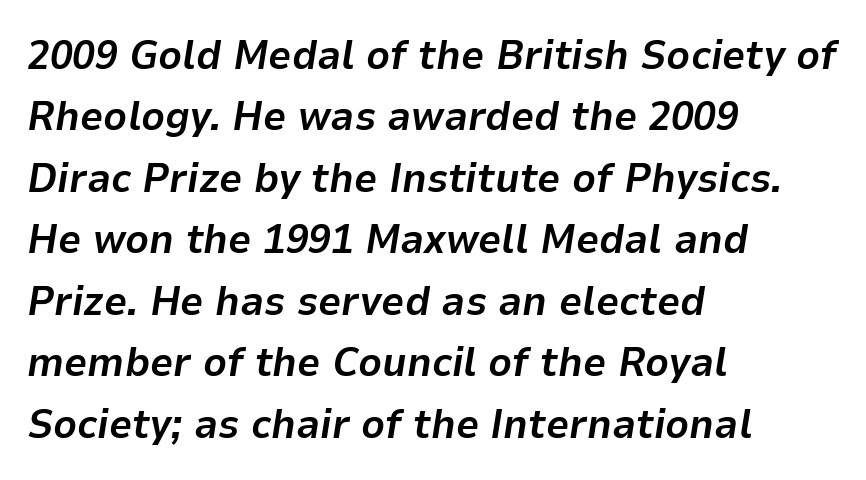
The image shows 41 px bold type, italic (leaning right); set left-aligned, normal line spacing (1.5x), normal letter spacing, not underlined; low stroke contrast and a medium x-height.
